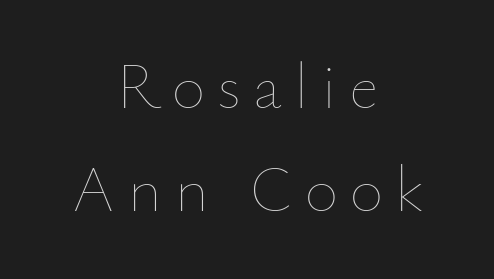
A typesetter would call this proportional, since set widths differ per character. Anything drawn beneath the words? Only blank space. Vertical stems look standard width or narrower in stroke. The lettering holds an erect, upright posture throughout. The rag falls on both sides of this text block equally.
